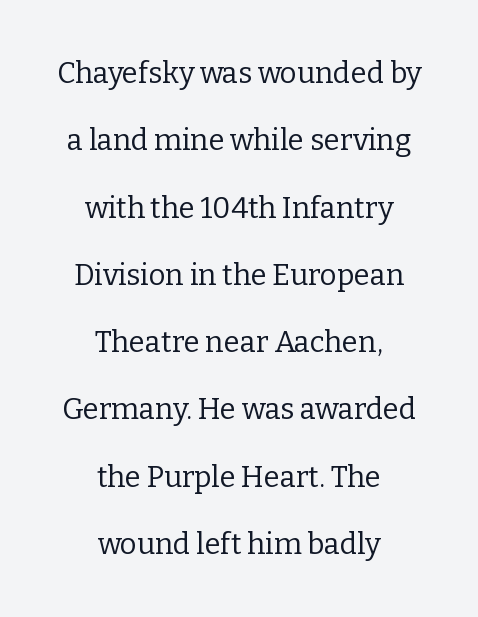
Weight: regular or lighter. This is roman type, the default non-slanted kind. To sum up the face: it has serifs. Looks like regular typesetting: each glyph gets only the width it needs. In terms of letterspacing, this is plain default setting.
